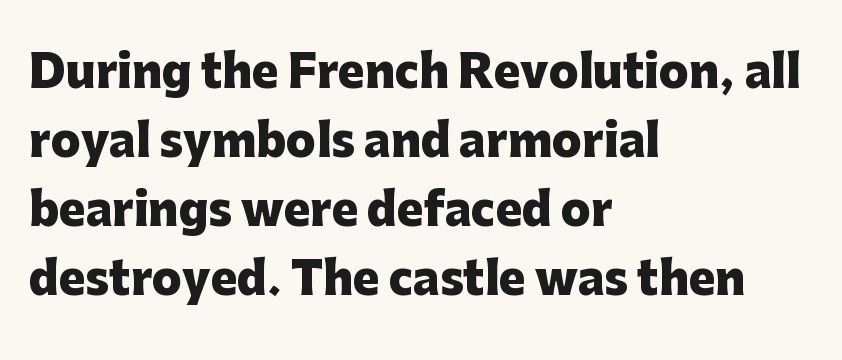
Typographic density is high because the face is bold. Bare-footed words on every line. Letter spacing: default. Vertical strokes here are truly vertical. A normal amount of white space separates one row of letters from the next.
